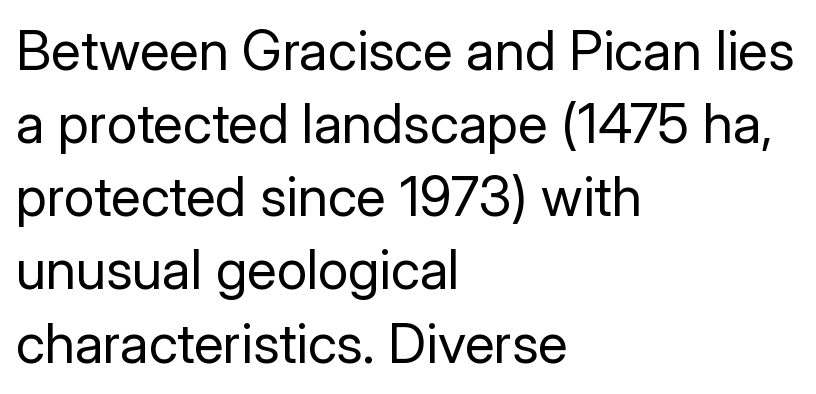
{"serif": "no", "italic": "no", "bold": "no", "weight": "regular", "width": "normal", "stroke_contrast": "low", "x_height": "medium", "monospaced": "no", "underline": "no", "align": "left", "line_spacing": "normal", "line_spacing_ratio": 1.33, "letter_spacing": "normal", "letter_spacing_em": 0.0, "glyph_px": 55}
